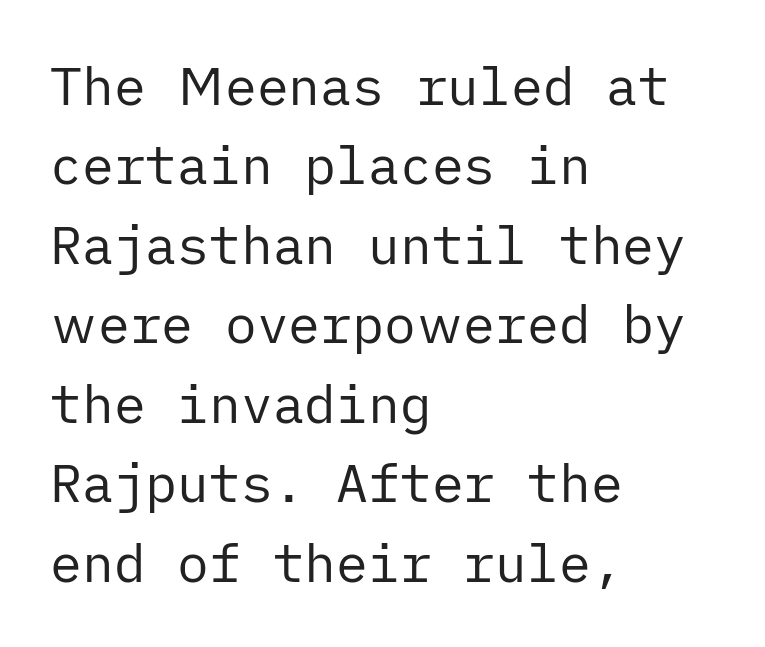
Q: Is the text bold? A: No.
Q: Is the text italic (slanted)? A: No, it is upright.
Q: Is the typeface a serif or a sans-serif typeface? A: Sans-serif.
Q: Is the text underlined? A: No.
Q: How is the paragraph aligned? A: Left-aligned.
Q: Is the spacing between letters normal or unusually wide? A: Normal.
Q: Is the spacing between lines tight, normal or loose? A: Normal.
Q: Width (condensed, normal, or wide)? A: Normal.
Q: Stroke contrast? A: Low.
Q: x-height? A: Medium.
